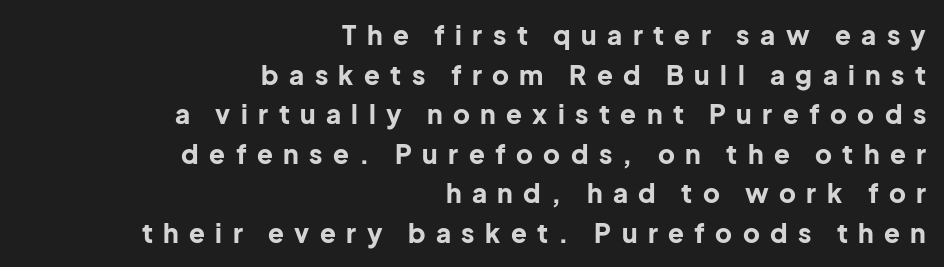
{"italic": "no", "bold": "yes", "underline": "no", "align": "right", "line_spacing": "normal", "line_spacing_ratio": 1.52, "letter_spacing": "wide", "letter_spacing_em": 0.4, "glyph_px": 26}
